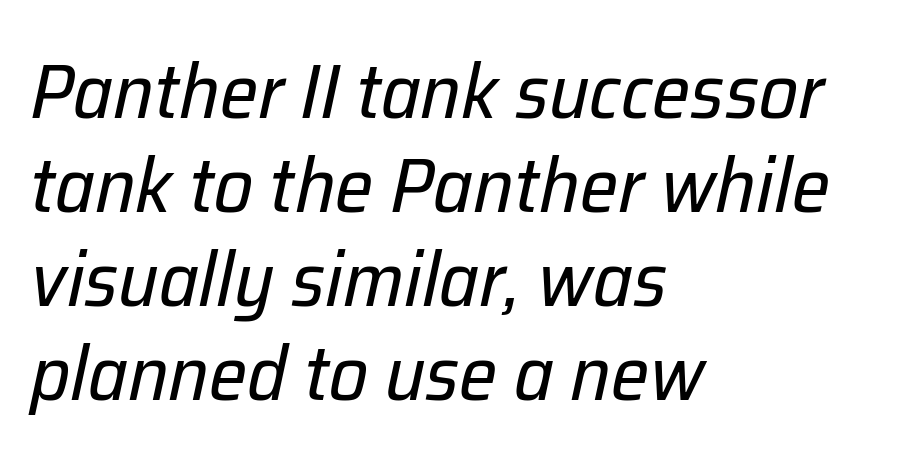
Q: Is the text bold? A: No.
Q: Is the text italic (slanted)? A: Yes, it leans right by about 12 degrees.
Q: Is the text underlined? A: No.
Q: How is the paragraph aligned? A: Left-aligned.
Q: Is the spacing between letters normal or unusually wide? A: Normal.
Q: Width (condensed, normal, or wide)? A: Normal.
Q: Stroke contrast? A: Low.
Q: x-height? A: Medium.
Q: Monospaced? A: No.
